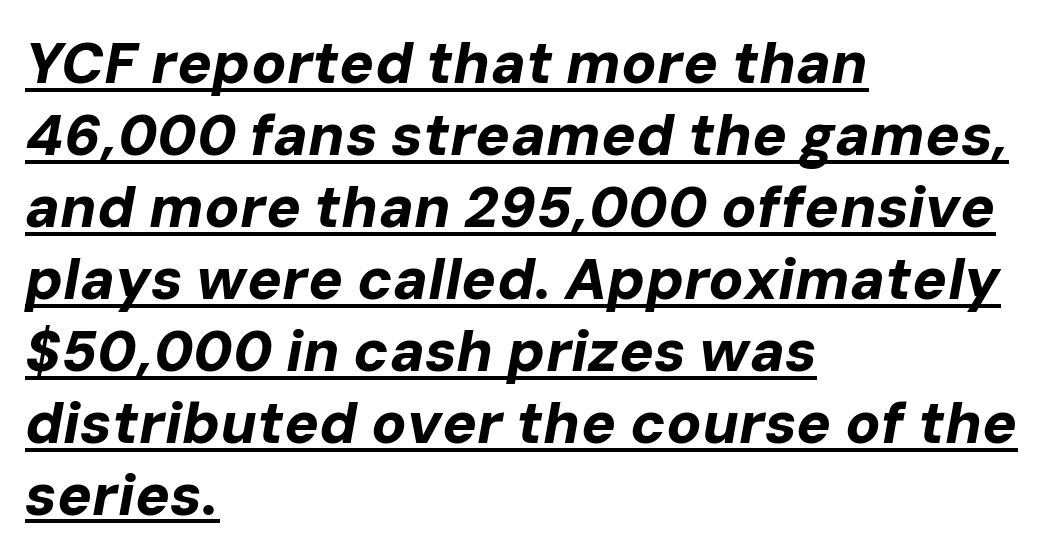
The glyphs are accompanied by a horizontal stroke just below them. Looking at the ascenders, they clearly lean. Horizontally, the lines are justified to the leading edge only. The strokes are fattened all the way to bold. Proportional: the letters do not fall into vertical columns. The letterforms sit shoulder to shoulder at normal distance.
